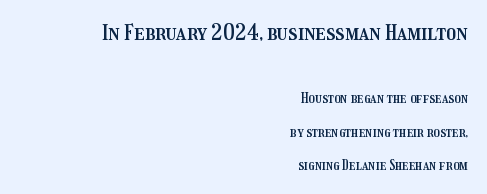
{"italic": "no", "underline": "no", "align": "right", "line_spacing": "loose", "line_spacing_ratio": 2.39, "letter_spacing": "normal", "letter_spacing_em": 0.0, "larger_block": "first", "size_ratio": 1.57, "glyph_px": 22}
